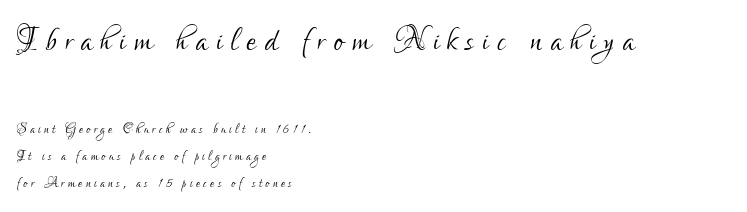
Clear beneath every line of the passage. Bold? No — there's no thickening of the strokes. A typesetter would call this proportional, since set widths differ per character. Horizontally, the lines are justified to the leading edge only.
